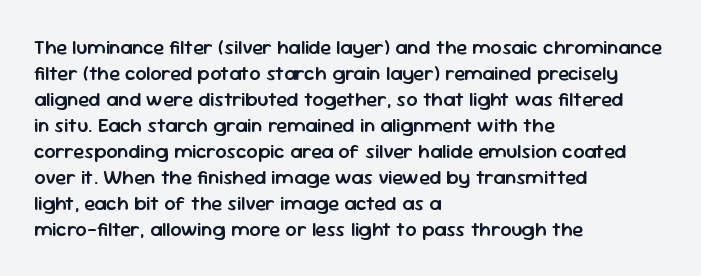
Q: Is the text bold? A: Semi-bold.
Q: Is the text italic (slanted)? A: No, it is upright.
Q: Is the text underlined? A: No.
Q: How is the paragraph aligned? A: Left-aligned.
Q: Is the spacing between letters normal or unusually wide? A: Normal.
Q: Is the spacing between lines tight, normal or loose? A: Normal.
